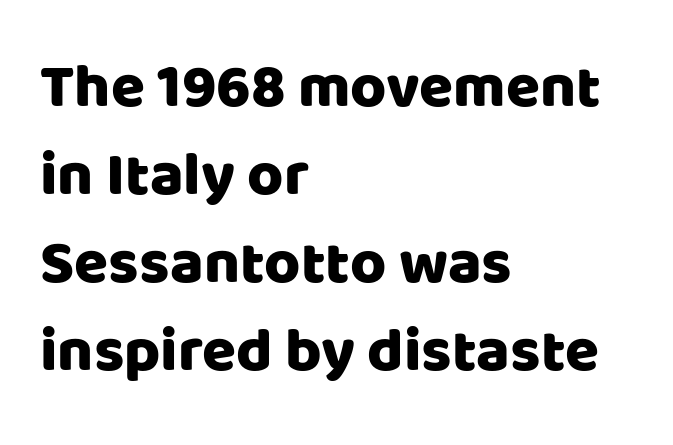
The image shows 62 px sans-serif type, upright; set left-aligned, normal line spacing (1.42x), normal letter spacing, not underlined; low stroke contrast and a large x-height.
